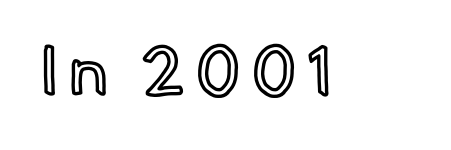
Any mark beneath the type? The region is blank. Here the designer chose a conventional face with non-uniform glyph widths. Unlike italic type, these characters show no tilt at all.
